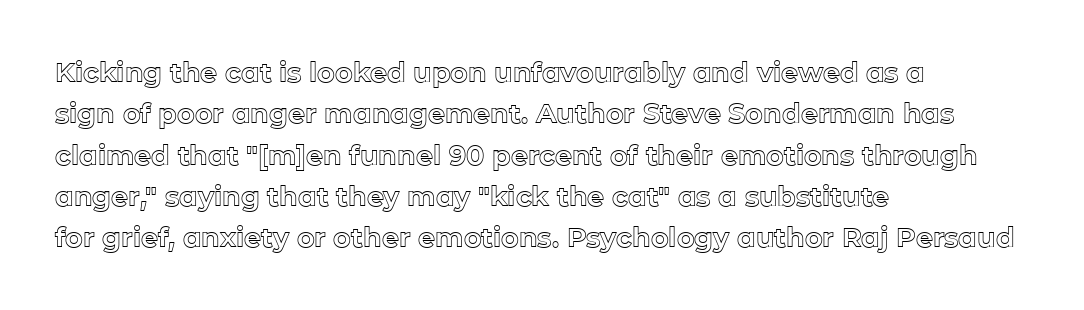
Successive baselines arrive at the customary interval. Short and long lines alike share a common starting point at left. Italic: no, the glyphs are upright roman. Short note: letters normally spaced. Quick note: underline off.
